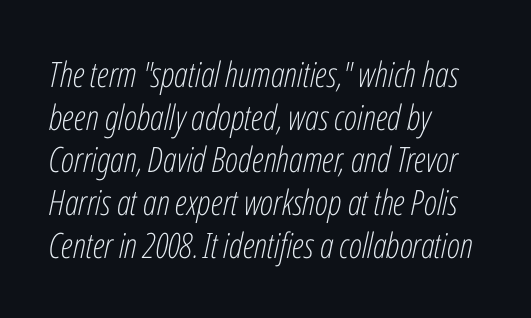
{"italic": "yes", "lean": "right", "slant_degrees": 12, "bold": "no", "weight": "light", "width": "condensed", "stroke_contrast": "low", "x_height": "medium", "monospaced": "no", "underline": "no", "align": "left", "line_spacing_ratio": 1.22, "letter_spacing": "normal", "letter_spacing_em": 0.0, "glyph_px": 35}
